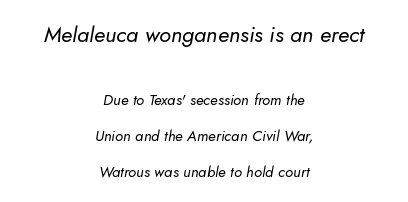
The image shows 22 px text type, italic (leaning right); set centered, loose line spacing (2.4x), normal letter spacing, not underlined; the first (top) block is 1.47x larger.
